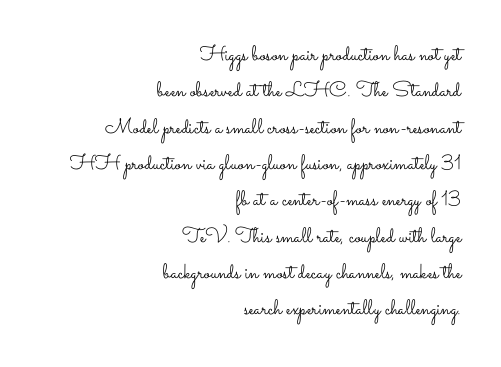
The paragraph has a hard right edge and a soft left edge. The space directly below the letters is spotless. Heft: none added — not bold. The type is set solid horizontally, with unmodified tracking.
